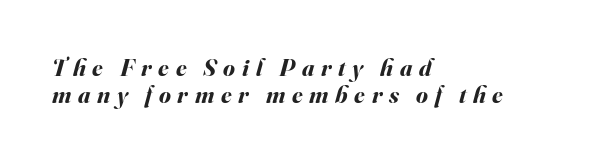
Q: Is the text bold? A: Yes.
Q: Is the text italic (slanted)? A: Yes, it leans right by about 16 degrees.
Q: Is the text underlined? A: No.
Q: How is the paragraph aligned? A: Left-aligned.
Q: Is the spacing between letters normal or unusually wide? A: Unusually wide.
Q: Is the spacing between lines tight, normal or loose? A: Tight.
